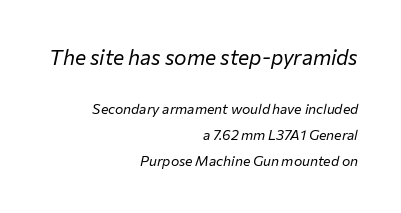
The image shows 21 px text type, italic (leaning right); set right-aligned, line spacing 1.87x, normal letter spacing, not underlined; the first (top) block is 1.5x larger.
